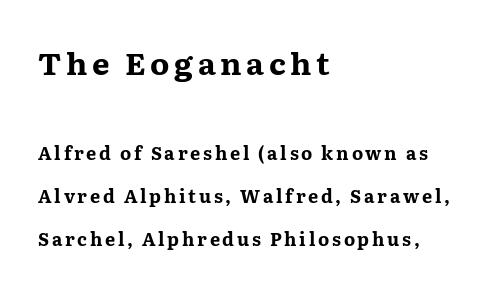
The image shows 31 px bold, wide serif type, upright; set left-aligned, loose line spacing (2.41x), not underlined; the first (top) block is 1.72x larger; medium stroke contrast and a medium x-height.
